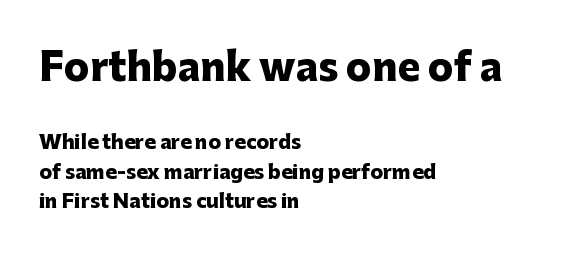
The image shows 38 px heavy sans-serif type, upright; set left-aligned, normal line spacing (1.55x), normal letter spacing, not underlined; the first (top) block is 2.0x larger; low stroke contrast and a medium x-height.
